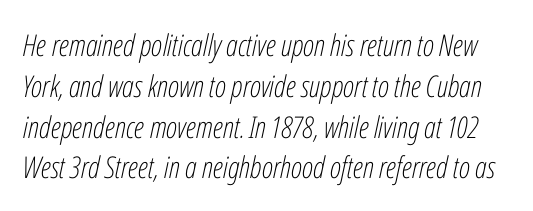
The image shows 30 px light, condensed type, italic (leaning right); set normal line spacing (1.36x), normal letter spacing, not underlined; low stroke contrast and a medium x-height.
